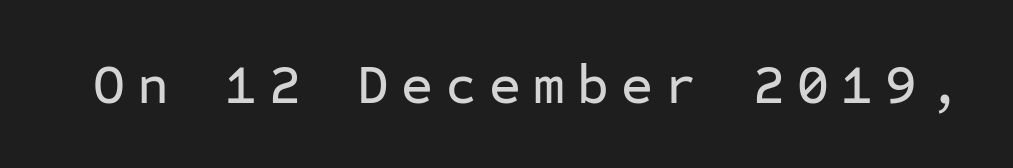
Q: Is the text italic (slanted)? A: No, it is upright.
Q: Is the typeface a serif or a sans-serif typeface? A: Sans-serif.
Q: Is the text underlined? A: No.
Q: Is the spacing between letters normal or unusually wide? A: Unusually wide.
Q: Width (condensed, normal, or wide)? A: Normal.
Q: Stroke contrast? A: Low.
Q: x-height? A: Medium.
Q: Monospaced? A: Yes.
